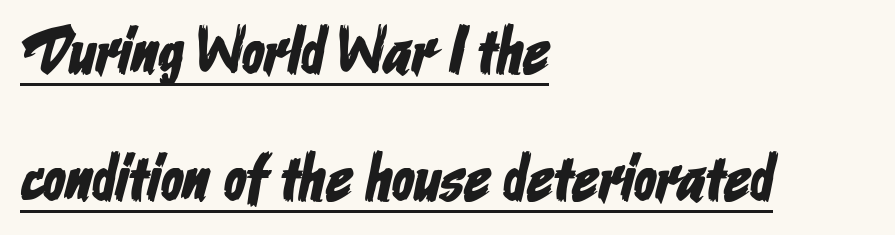
{"serif": "no", "width": "condensed", "stroke_contrast": "low", "x_height": "medium", "monospaced": "no", "underline": "yes", "align": "left", "line_spacing": "loose", "line_spacing_ratio": 1.92, "letter_spacing": "normal", "letter_spacing_em": 0.0, "glyph_px": 66}
